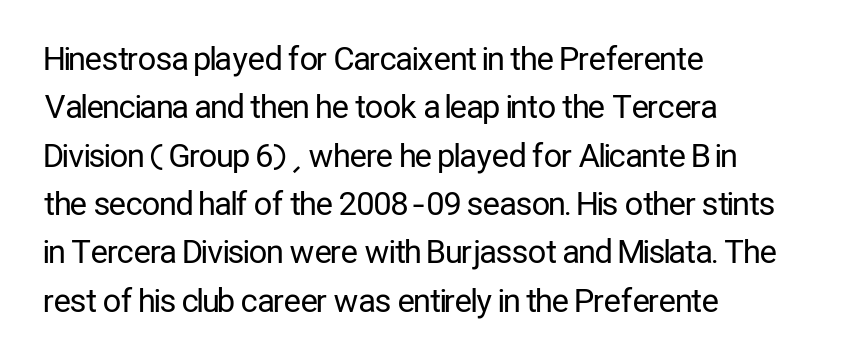
Q: Is the text bold? A: No.
Q: Is the text italic (slanted)? A: No, it is upright.
Q: Is the typeface a serif or a sans-serif typeface? A: Sans-serif.
Q: Is the text underlined? A: No.
Q: How is the paragraph aligned? A: Left-aligned.
Q: Is the spacing between letters normal or unusually wide? A: Normal.
Q: Is the spacing between lines tight, normal or loose? A: Normal.
Q: Width (condensed, normal, or wide)? A: Condensed.
Q: Stroke contrast? A: Low.
Q: x-height? A: Medium.
Q: Monospaced? A: No.
